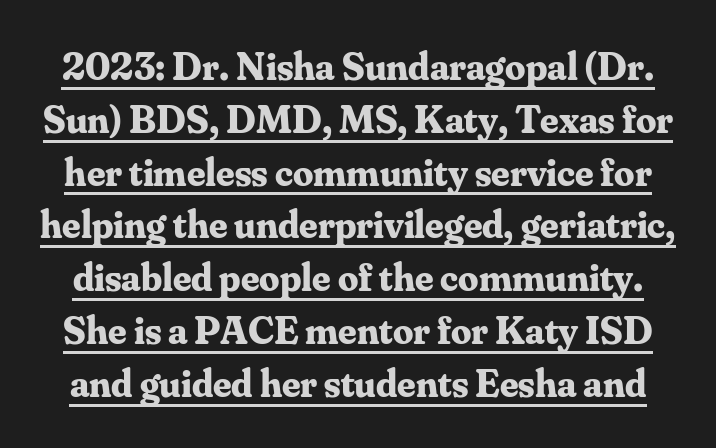
The image shows 40 px bold serif type, upright; set normal line spacing (1.32x), normal letter spacing, underlined; medium stroke contrast and a small x-height.
